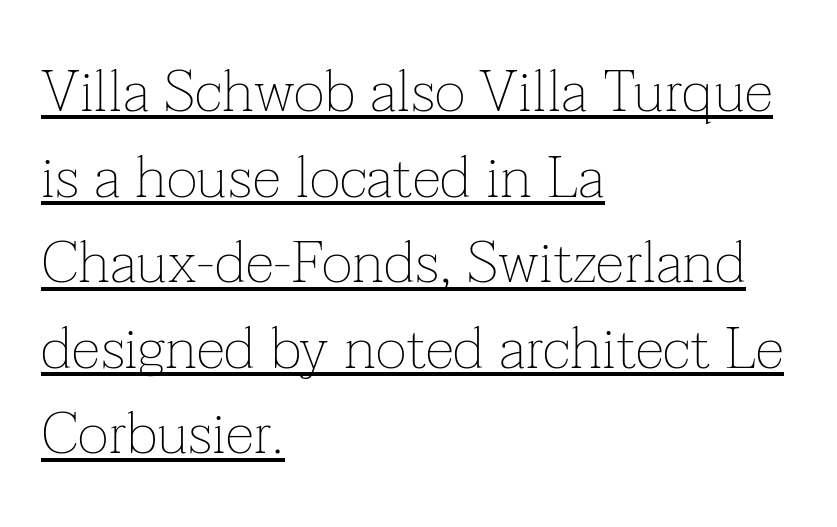
{"serif": "yes", "italic": "no", "bold": "no", "weight": "thin", "width": "normal", "stroke_contrast": "low", "x_height": "medium", "monospaced": "no", "underline": "yes", "align": "left", "line_spacing": "normal", "line_spacing_ratio": 1.45, "letter_spacing": "normal", "letter_spacing_em": 0.0, "glyph_px": 59}
